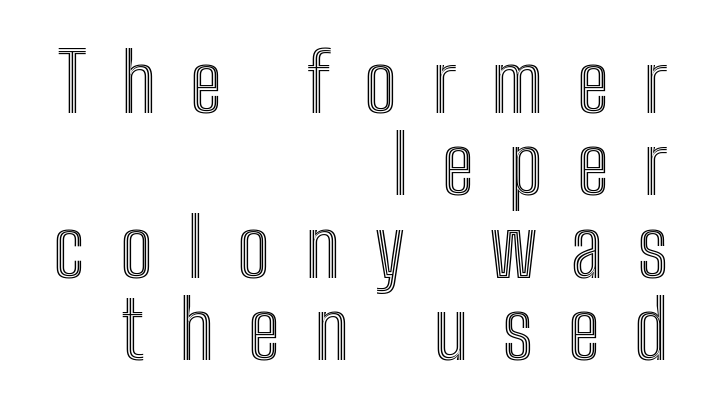
Teacher's note: observe the even right margin — that is flush-right alignment. In terms of leading, this rendering errs on the cramped side. Is this a fixed-width face? No — the glyphs have proportional, varying widths. You could only call the tracking loose — the letters float apart. The font's upright variant was chosen for this text.
